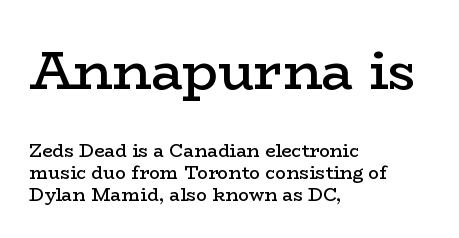
Q: Is the text bold? A: Semi-bold.
Q: Is the text italic (slanted)? A: No, it is upright.
Q: Is the typeface a serif or a sans-serif typeface? A: Serif.
Q: Is the text underlined? A: No.
Q: How is the paragraph aligned? A: Left-aligned.
Q: Is the spacing between letters normal or unusually wide? A: Normal.
Q: Which block of text is set in a larger size, the first (top) or the second (bottom)? A: The first (top) one.
Q: Width (condensed, normal, or wide)? A: Wide.
Q: Stroke contrast? A: Low.
Q: x-height? A: Medium.
Q: Monospaced? A: No.
